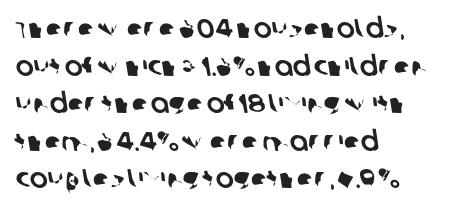
Caption: multi-line text, flush left, ragged right. Just letters on the line, the space beneath them empty. Line spacing here is normal. Words appear dense and cohesive because spacing is normal.
